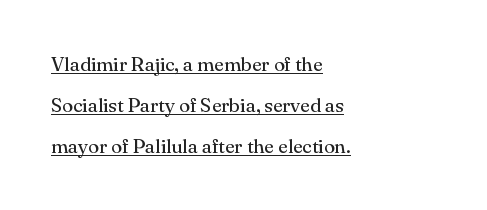
{"italic": "no", "bold": "no", "underline": "yes", "align": "left", "line_spacing": "loose", "line_spacing_ratio": 2.05, "letter_spacing": "normal", "letter_spacing_em": 0.0, "glyph_px": 20}
